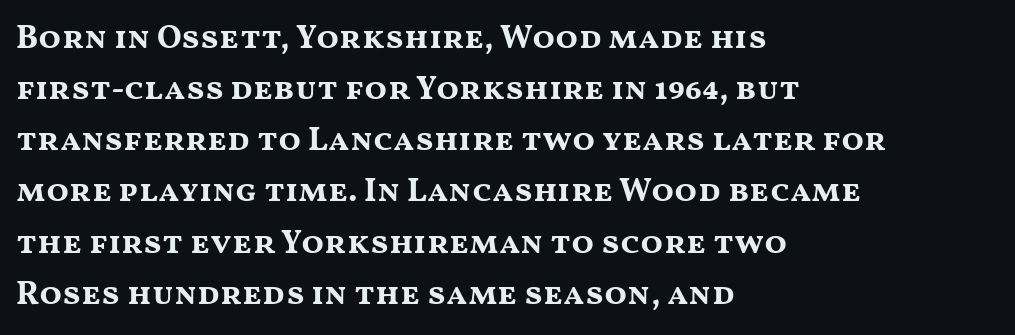
{"serif": "no", "italic": "no", "bold": "yes", "weight": "bold", "width": "wide", "stroke_contrast": "medium", "x_height": "medium", "monospaced": "no", "underline": "no", "align": "left", "line_spacing": "normal", "line_spacing_ratio": 1.55, "letter_spacing": "normal", "letter_spacing_em": 0.0, "glyph_px": 33}
